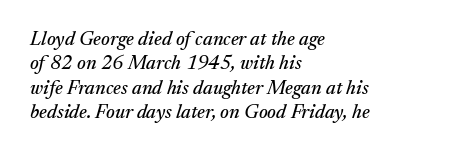
Students, note that the glyphs here touch the page at normal intervals. The text carries the slant typical of an italic or oblique font. Underlining? Definitely not there. A classic flush-left, rag-right setting is used for this passage.
